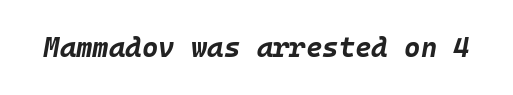
Italic: yes, the glyphs are oblique. Nobody drew a line under any word here. Spacing between characters is what you'd get straight out of the box. Weight check: bold — yes, fully. Think of a typewriter: that constant character pitch is what you see here.
